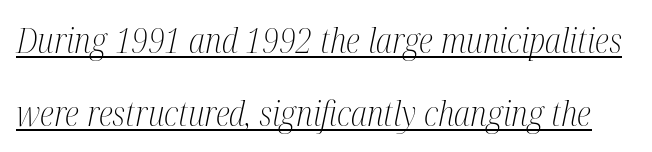
Q: Is the text bold? A: No.
Q: Is the text italic (slanted)? A: Yes, it leans right by about 12 degrees.
Q: Is the typeface a serif or a sans-serif typeface? A: Serif.
Q: Is the text underlined? A: Yes.
Q: Is the spacing between letters normal or unusually wide? A: Normal.
Q: Is the spacing between lines tight, normal or loose? A: Loose.
Q: Width (condensed, normal, or wide)? A: Condensed.
Q: Stroke contrast? A: Medium.
Q: x-height? A: Medium.
Q: Monospaced? A: No.
